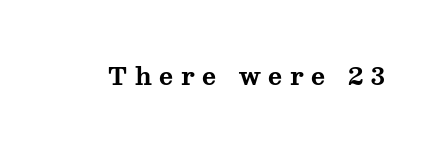
Bare-footed words on every line. Italic? Not at all — the glyphs are vertical. The tracking jumps out immediately: characters are airy and widely separated. A dark, heavy texture on the line: the type is bold.
